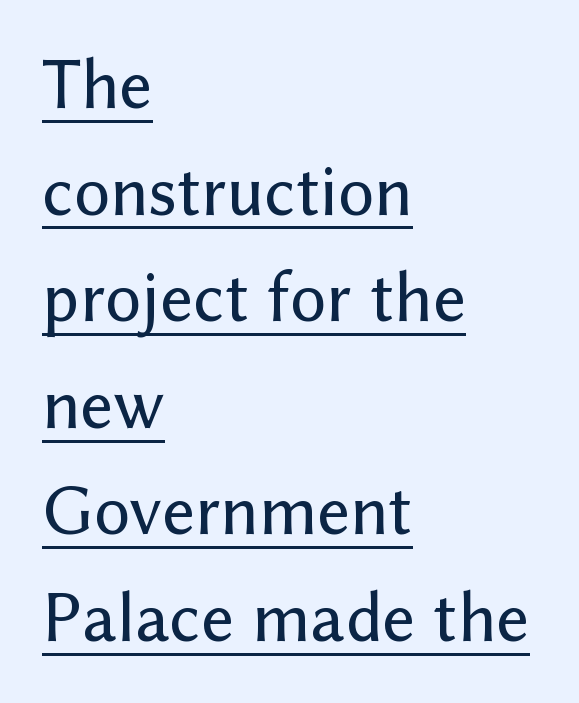
{"serif": "no", "italic": "no", "width": "normal", "stroke_contrast": "low", "x_height": "medium", "monospaced": "no", "underline": "yes", "align": "left", "line_spacing": "normal", "line_spacing_ratio": 1.48, "letter_spacing": "normal", "letter_spacing_em": 0.0, "glyph_px": 72}
